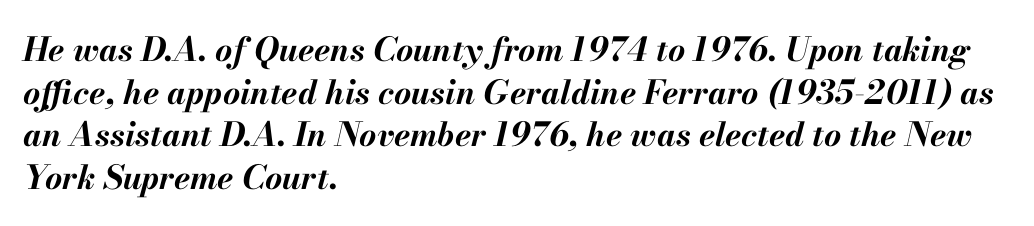
Summary of weight: heavy, a full bold. Rendered with sloped, italic letterforms. You could not count columns in this text — the font is proportionally spaced. The tracking reads as untouched default to a designer's eye.
